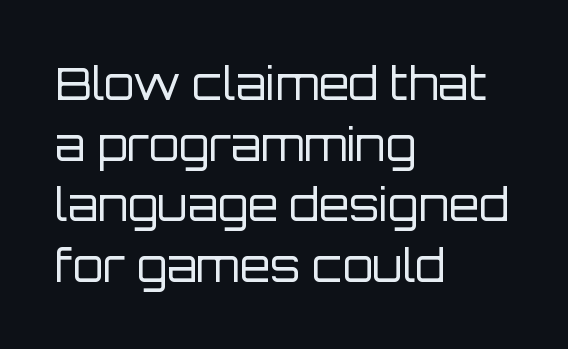
Weight: regular or lighter. Nothing sits at the stroke ends, so this counts as sans-serif. A typesetter would mark this as roman, not italic. Students, note that the glyphs here touch the page at normal intervals.
